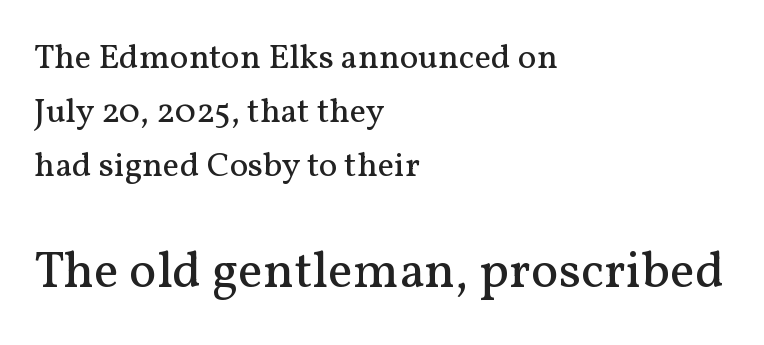
Q: Is the text bold? A: No.
Q: Is the text italic (slanted)? A: No, it is upright.
Q: Is the typeface a serif or a sans-serif typeface? A: Serif.
Q: Is the text underlined? A: No.
Q: How is the paragraph aligned? A: Left-aligned.
Q: Is the spacing between letters normal or unusually wide? A: Normal.
Q: Is the spacing between lines tight, normal or loose? A: Normal.
Q: Which block of text is set in a larger size, the first (top) or the second (bottom)? A: The second (bottom) one.
Q: Width (condensed, normal, or wide)? A: Normal.
Q: Stroke contrast? A: Medium.
Q: x-height? A: Medium.
Q: Monospaced? A: No.
